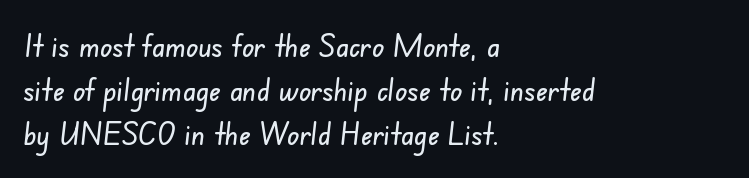
Nobody drew a line under any word here. This sample keeps an unexceptional amount of space between lines. Horizontally, the lines are justified to the leading edge only. Regarding serifs, this sample does without them. Do the characters align in a grid? No, the font is proportional.
